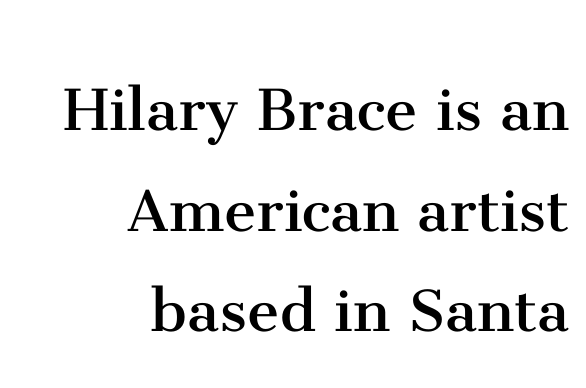
Character widths vary here, with narrow letters taking less room than wide ones. Bare-footed words on every line. Summary of vertical rhythm: regular, with standard interline spacing. Layout note: lines flush right. A roman cut, with each character standing at attention.
